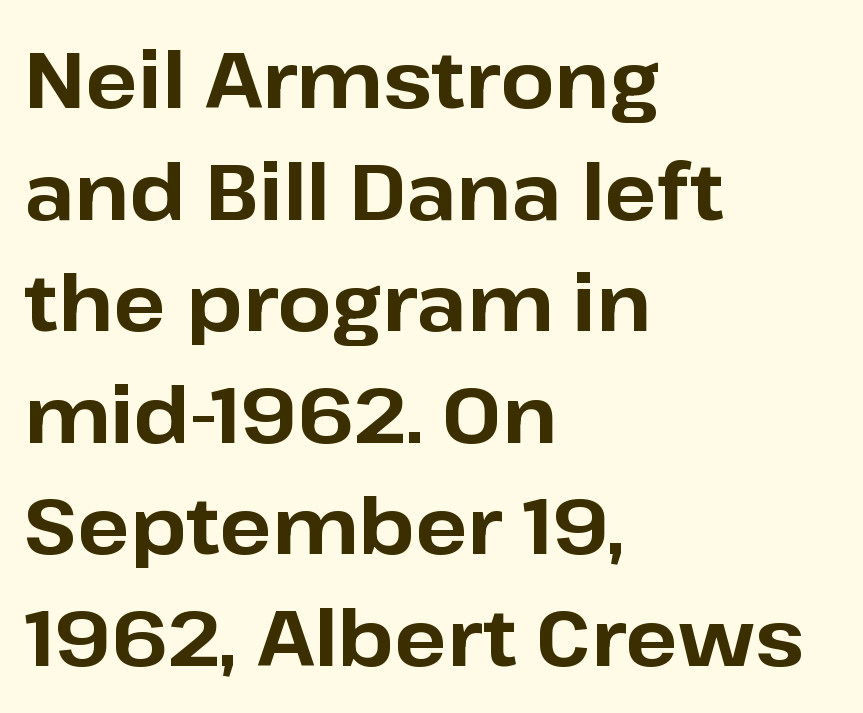
{"serif": "no", "italic": "no", "bold": "yes", "weight": "bold", "width": "normal", "stroke_contrast": "low", "x_height": "medium", "monospaced": "no", "underline": "no", "align": "left", "line_spacing": "normal", "line_spacing_ratio": 1.43, "letter_spacing": "normal", "letter_spacing_em": 0.0, "glyph_px": 78}
